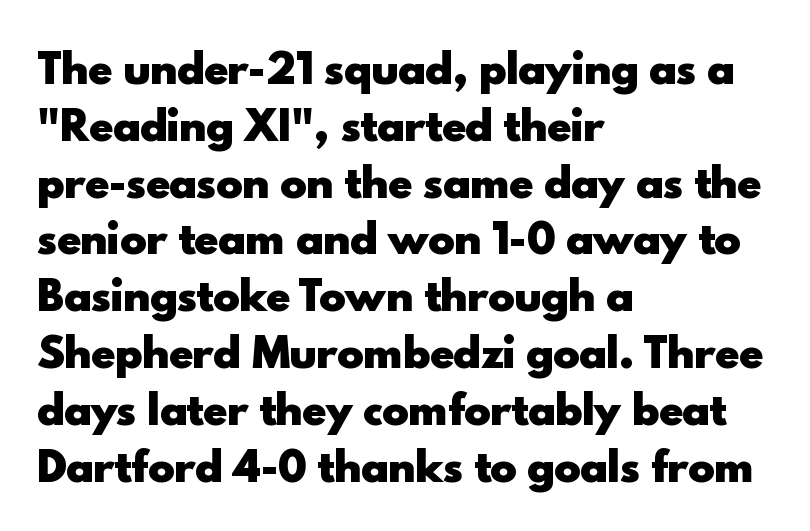
The image shows 40 px heavy sans-serif type, upright; set left-aligned, normal line spacing (1.42x), normal letter spacing, not underlined; a small x-height.
